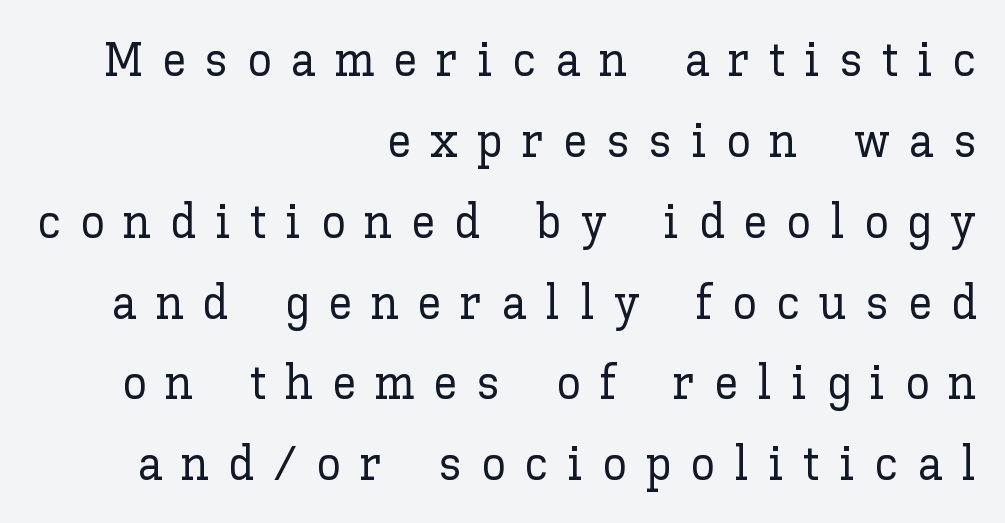
The image shows 49 px text type, upright; set right-aligned, normal line spacing (1.65x), unusually wide letter spacing (+0.39 em), not underlined; low stroke contrast and a medium x-height.
